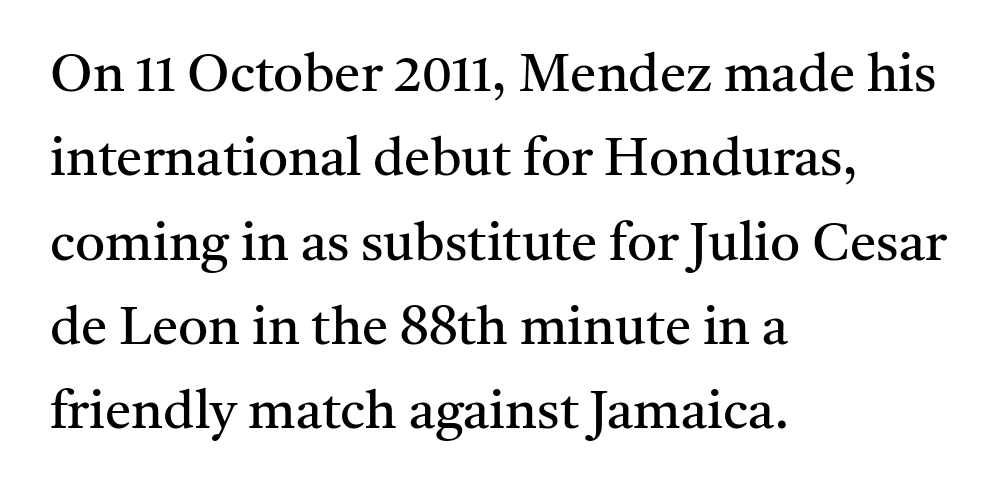
{"serif": "yes", "italic": "no", "bold": "no", "weight": "regular", "width": "normal", "stroke_contrast": "medium", "x_height": "medium", "monospaced": "no", "underline": "no", "align": "left", "line_spacing": "normal", "line_spacing_ratio": 1.59, "letter_spacing": "normal", "letter_spacing_em": 0.0, "glyph_px": 53}
